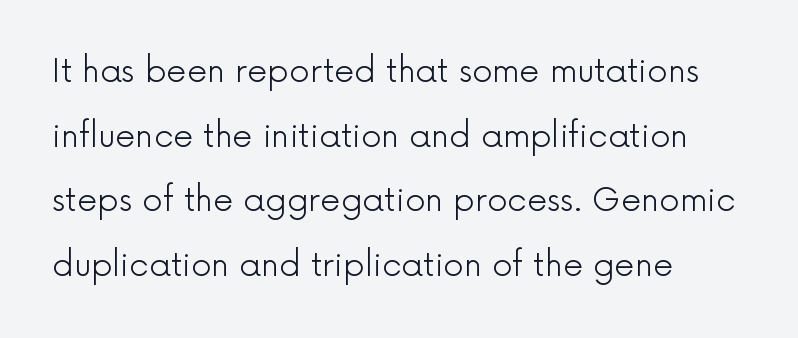
The image shows 32 px light sans-serif type, upright; set left-aligned, loose line spacing (2.02x), normal letter spacing, not underlined; a medium x-height.
